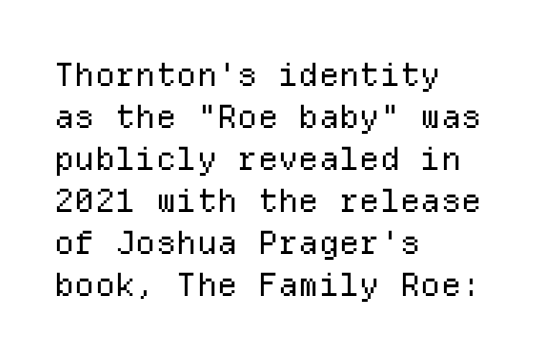
{"serif": "no", "italic": "no", "bold": "no", "weight": "regular", "width": "normal", "stroke_contrast": "low", "x_height": "medium", "monospaced": "yes", "underline": "no", "align": "left", "line_spacing": "normal", "line_spacing_ratio": 1.31, "letter_spacing": "normal", "letter_spacing_em": 0.0, "glyph_px": 32}
